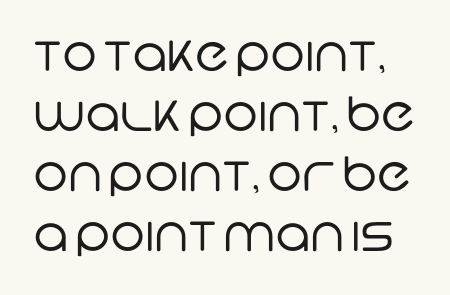
Looks like regular typesetting: each glyph gets only the width it needs. This is not heavy type; no bold has been used. The typeface chosen for these lines omits serifs. Successive baselines arrive at the customary interval.
